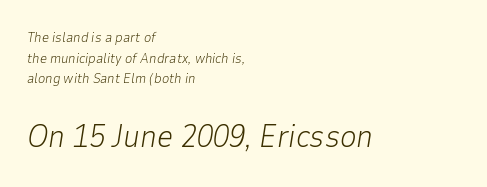
The image shows 32 px light type, italic (leaning right); set left-aligned, normal line spacing (1.47x), normal letter spacing, not underlined; the second (bottom) block is 2.29x larger; low stroke contrast and a medium x-height.
